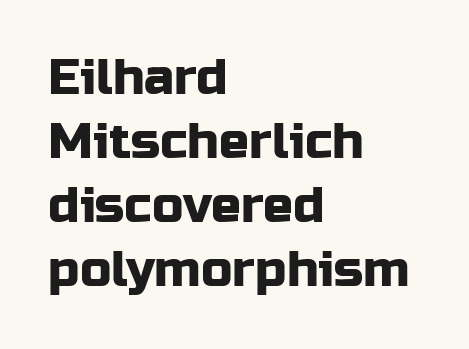
{"serif": "no", "italic": "no", "width": "normal", "stroke_contrast": "low", "x_height": "medium", "monospaced": "no", "underline": "no", "align": "left", "line_spacing": "normal", "line_spacing_ratio": 1.28, "letter_spacing": "normal", "letter_spacing_em": 0.0, "glyph_px": 50}
